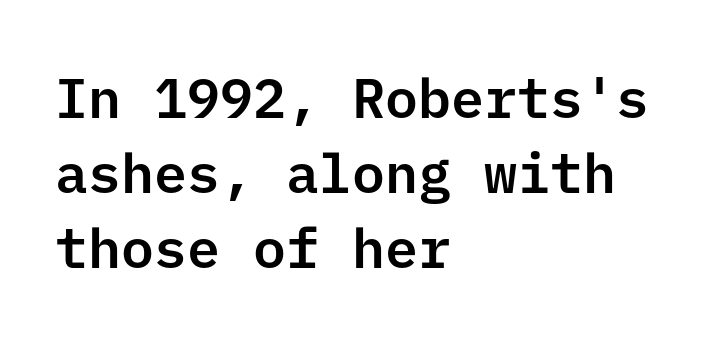
The image shows 55 px sans-serif type, upright; set left-aligned, normal line spacing (1.36x), normal letter spacing, not underlined; low stroke contrast and a medium x-height.
